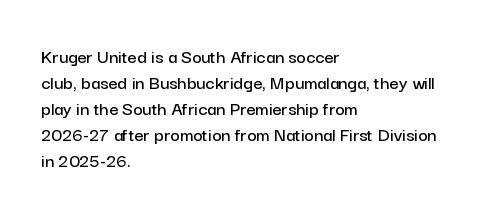
The letterforms sit shoulder to shoulder at normal distance. The lines in this sample share a left origin and differ only in where they stop. Lines of text with bare space underneath. This sample keeps an unexceptional amount of space between lines. Upright lettering throughout.
